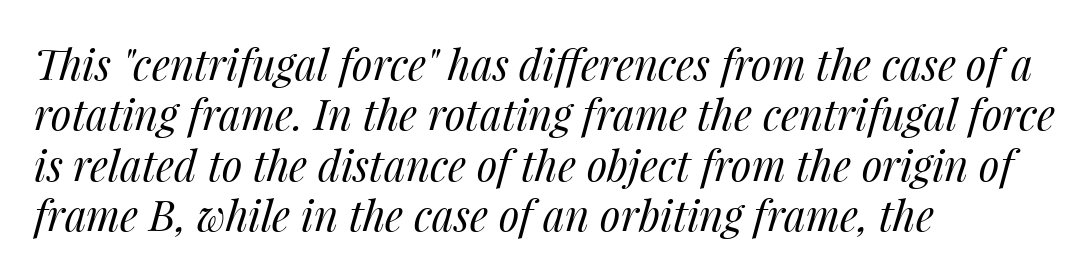
{"italic": "yes", "lean": "right", "slant_degrees": 14, "bold": "no", "weight": "regular", "width": "normal", "stroke_contrast": "medium", "x_height": "medium", "monospaced": "no", "underline": "no", "align": "left", "line_spacing_ratio": 1.2, "letter_spacing": "normal", "letter_spacing_em": 0.0, "glyph_px": 42}
